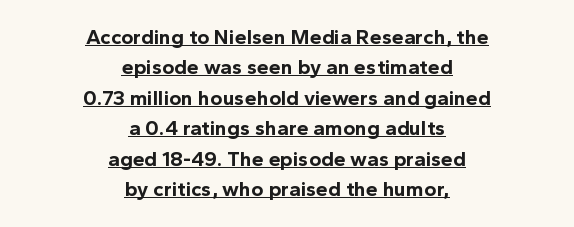
{"italic": "no", "bold": "yes", "underline": "yes", "align": "center", "line_spacing": "normal", "line_spacing_ratio": 1.45, "letter_spacing": "normal", "letter_spacing_em": 0.0, "glyph_px": 21}
